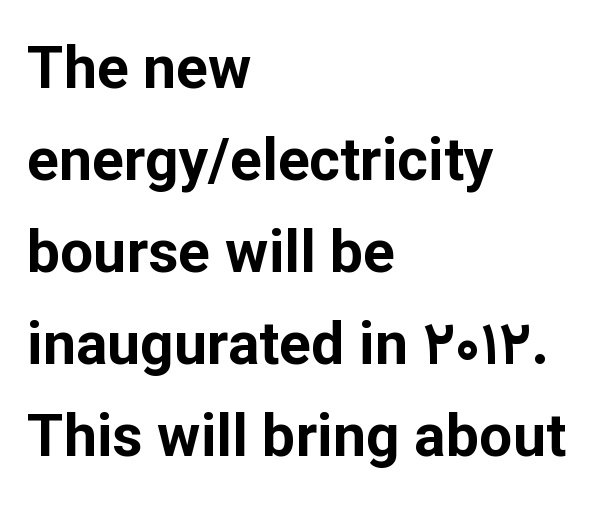
Q: Is the text bold? A: Yes.
Q: Is the text italic (slanted)? A: No, it is upright.
Q: Is the typeface a serif or a sans-serif typeface? A: Sans-serif.
Q: Is the text underlined? A: No.
Q: How is the paragraph aligned? A: Left-aligned.
Q: Is the spacing between letters normal or unusually wide? A: Normal.
Q: Is the spacing between lines tight, normal or loose? A: Normal.
Q: Width (condensed, normal, or wide)? A: Normal.
Q: Stroke contrast? A: Low.
Q: x-height? A: Medium.
Q: Monospaced? A: No.
